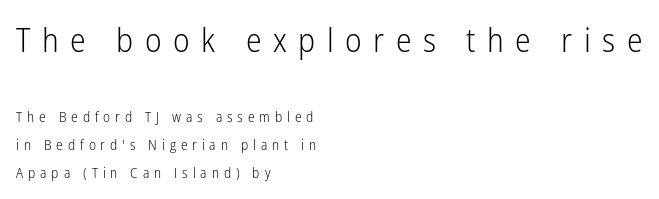
If you drew a ruler down the left edge, every line would touch it. Leading is clearly above the norm, producing a sparse column. Classification — sans serif. Is this a fixed-width face? No — the glyphs have proportional, varying widths. No letter is thick-stroked: the sample isn't bold.
